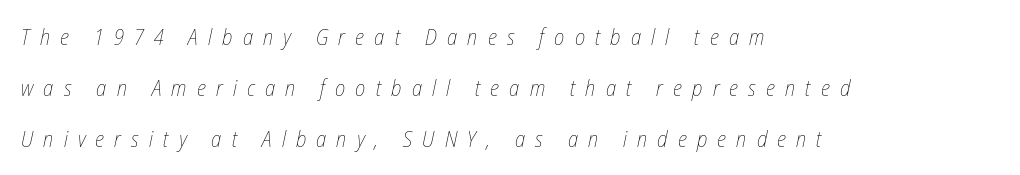
Notice the wide empty band between every row — that's loose leading. The whole block is typeset with a tilt. Stroke mass is kept to a normal reading level or below. Unmarked baselines from the first word to the last.
